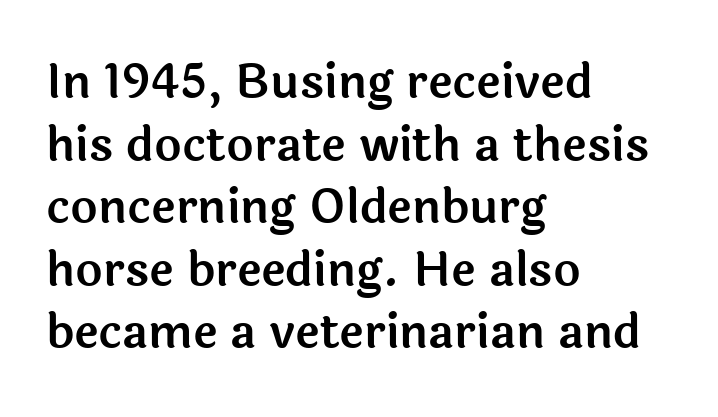
{"serif": "no", "italic": "no", "width": "normal", "x_height": "medium", "monospaced": "no", "underline": "no", "align": "left", "line_spacing": "normal", "line_spacing_ratio": 1.33, "letter_spacing": "normal", "letter_spacing_em": 0.0, "glyph_px": 47}
